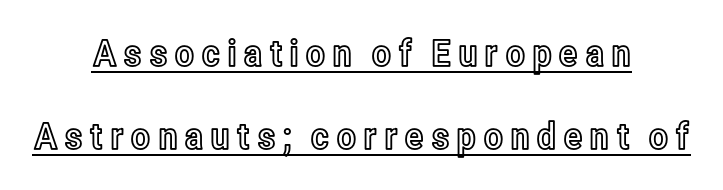
The whitespace from short lines is split evenly between both sides. One glance says open: line gaps are wider than usual. The words here are underlined. Proportional: the letters do not fall into vertical columns. The type sits square on the baseline with zero lean.
